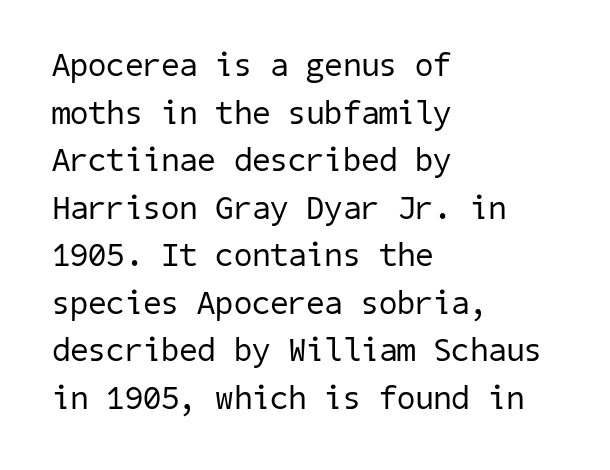
How would I describe the line gaps? Plain and ordinary. The gap between lines stays unmarked. Weight: regular or lighter. The typeface chosen for these lines omits serifs. A classic flush-left, rag-right setting is used for this passage. Short note: letters normally spaced.
